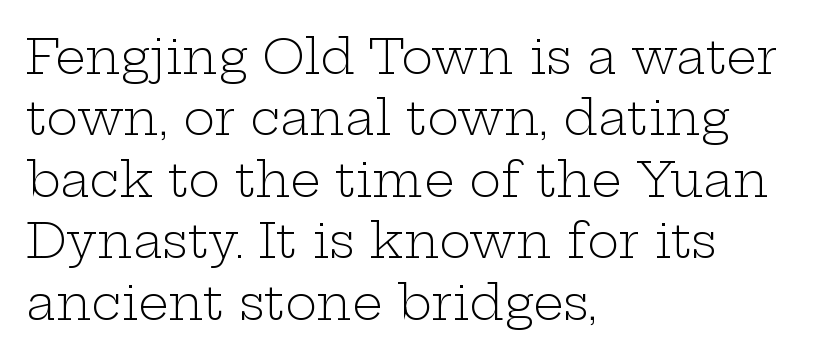
{"serif": "yes", "italic": "no", "bold": "no", "weight": "light", "width": "wide", "stroke_contrast": "low", "x_height": "medium", "monospaced": "no", "underline": "no", "align": "left", "line_spacing": "normal", "line_spacing_ratio": 1.28, "letter_spacing": "normal", "letter_spacing_em": 0.0, "glyph_px": 48}
